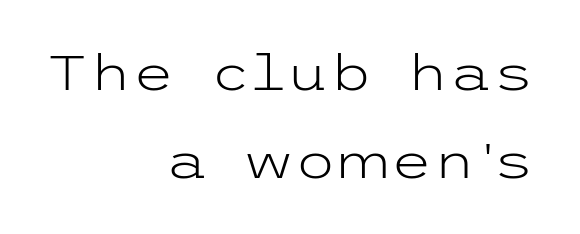
The specimen omits any rule beneath the text block's lines. This sample uses plain, unmodified letter spacing. If you drew a ruler down the right edge, every line would touch it. Does the lettering tilt? It doesn't — this is upright.
